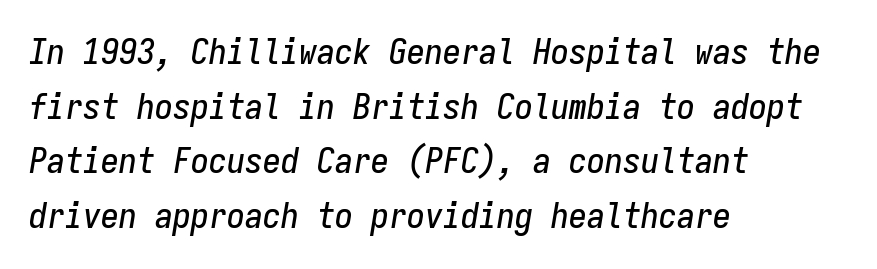
Casual observation: everything's shoved over to the left. There is no visible air inserted between adjacent glyphs. Looking at the ascenders, they clearly lean. This rendering features lettering with no underline. The face used here is monospaced, like something from a code editor. Students, observe: this is what conventionally led text looks like.
